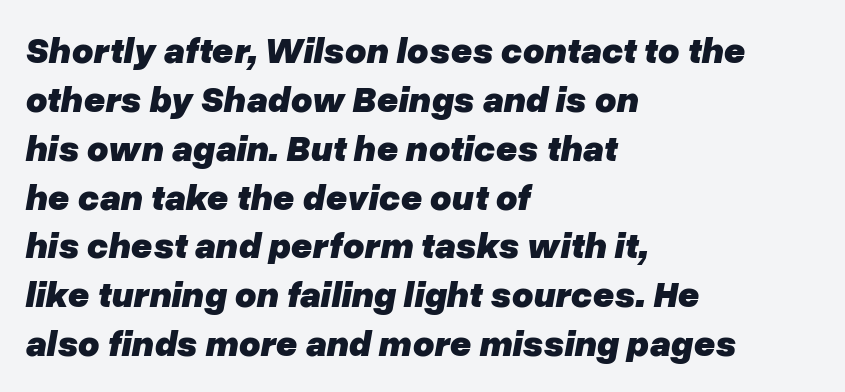
This block has exactly the height ordinary leading produces. Think of a printed novel: that variable character pitch is what you see here. The baseline area is clear. You could call the tracking neutral — neither tight nor loose. Summary of weight: heavy, a full bold. A classic flush-left, rag-right setting is used for this passage.
